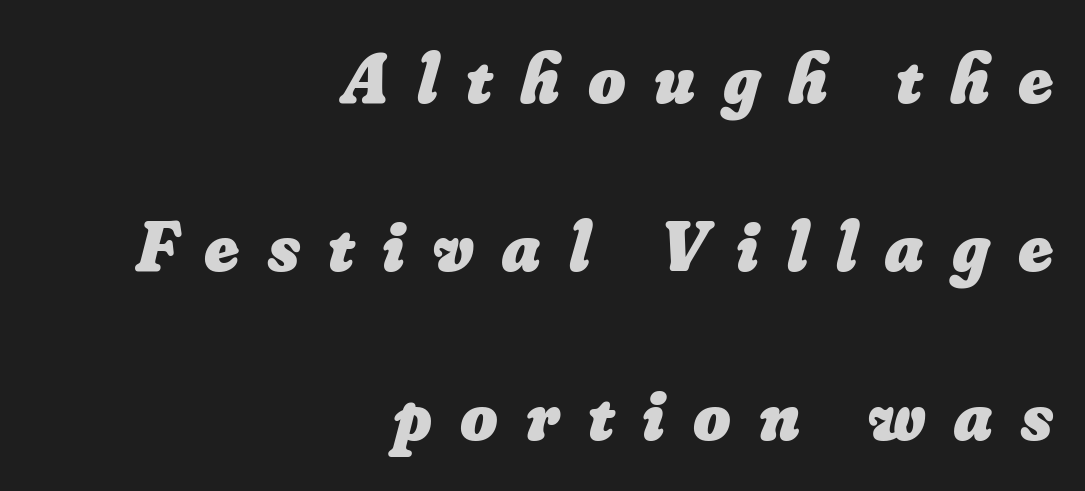
The image shows 72 px heavy type; set right-aligned, loose line spacing (2.34x), unusually wide letter spacing (+0.39 em), not underlined; low stroke contrast and a small x-height.
